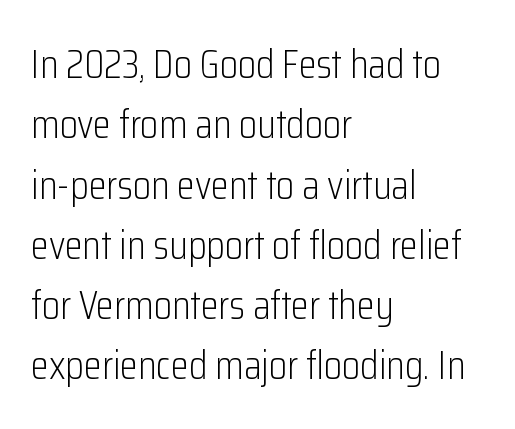
The image shows 41 px light, condensed sans-serif type, upright; set left-aligned, normal line spacing (1.47x), normal letter spacing, not underlined; low stroke contrast and a medium x-height.
